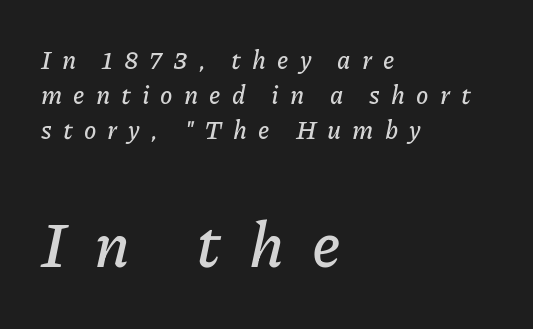
Q: Is the text italic (slanted)? A: Yes, it leans right by about 11 degrees.
Q: Is the text underlined? A: No.
Q: How is the paragraph aligned? A: Left-aligned.
Q: Is the spacing between letters normal or unusually wide? A: Unusually wide.
Q: Is the spacing between lines tight, normal or loose? A: Normal.
Q: Which block of text is set in a larger size, the first (top) or the second (bottom)? A: The second (bottom) one.
Q: Width (condensed, normal, or wide)? A: Normal.
Q: Stroke contrast? A: Low.
Q: x-height? A: Medium.
Q: Monospaced? A: No.
